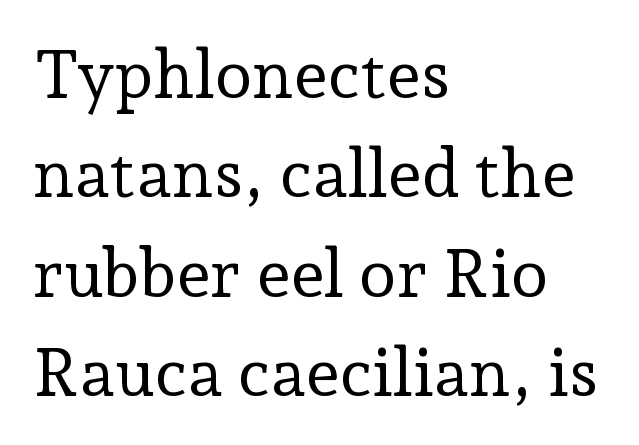
{"serif": "yes", "italic": "no", "bold": "no", "weight": "regular", "width": "normal", "stroke_contrast": "low", "x_height": "medium", "monospaced": "no", "underline": "no", "align": "left", "line_spacing": "normal", "line_spacing_ratio": 1.46, "letter_spacing": "normal", "letter_spacing_em": 0.0, "glyph_px": 68}
